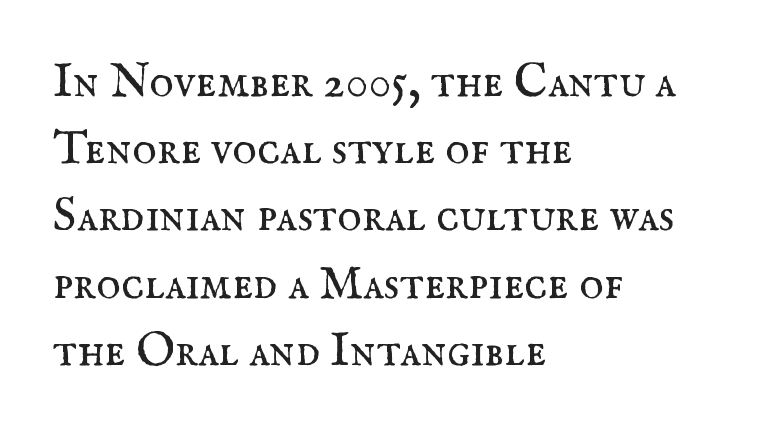
Characters remain perfectly vertical along every line. Do the characters align in a grid? No, the font is proportional. Teacher's note: observe the even left margin — that is flush-left alignment. Unlike a clean sans, this face finishes its strokes with serifs. Evenly set lines give the paragraph a standard silhouette. Spacing between characters is what you'd get straight out of the box.
